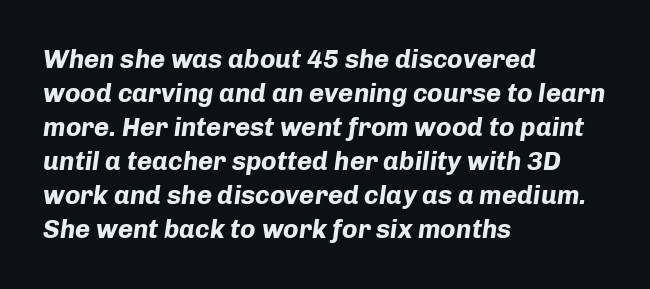
Q: Is the text bold? A: Yes.
Q: Is the text italic (slanted)? A: Yes, it leans right by about 8 degrees.
Q: Is the text underlined? A: No.
Q: How is the paragraph aligned? A: Left-aligned.
Q: Is the spacing between letters normal or unusually wide? A: Normal.
Q: Is the spacing between lines tight, normal or loose? A: Normal.
